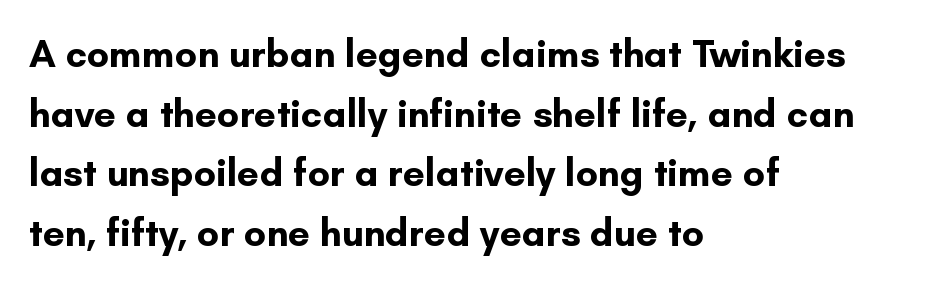
Standard letterfit; no display-style spreading of the glyphs. Font category for this specimen: sans-serif. You could not count columns in this text — the font is proportionally spaced. Style check: upright.
